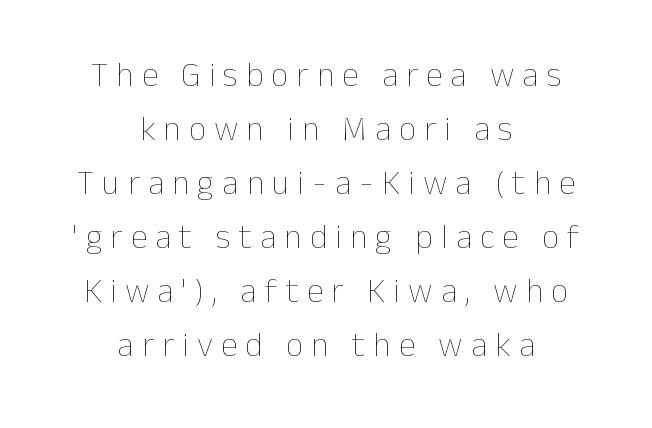
The image shows 34 px thin type, upright; set centered, normal line spacing (1.59x), unusually wide letter spacing (+0.24 em), not underlined; low stroke contrast and a medium x-height.
